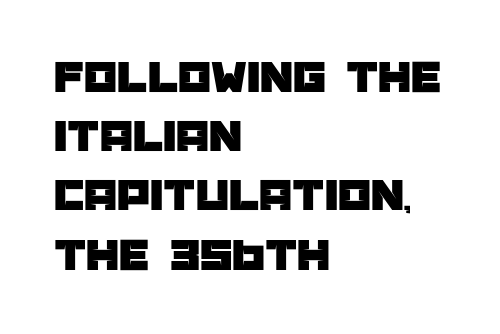
The specimen omits any rule beneath the text block's lines. Stroke terminals: plain, sans-serif. This is roman type, the default non-slanted kind. Horizontal alignment here is leftward, the default for most running prose. Spacing verdict: proportional, widths tailored to each character. The type is set solid horizontally, with unmodified tracking.
